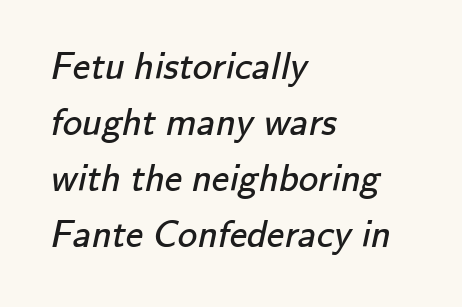
{"serif": "no", "bold": "no", "weight": "regular", "width": "normal", "stroke_contrast": "low", "x_height": "small", "monospaced": "no", "underline": "no", "align": "left", "line_spacing": "normal", "line_spacing_ratio": 1.44, "letter_spacing": "normal", "letter_spacing_em": 0.0, "glyph_px": 39}
